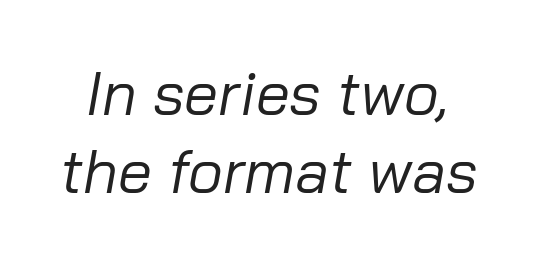
Ink coverage per letter is moderate at most. This rendering features lettering with no underline. No extra tracking has been applied to these lines. Rows of type keep a routine distance in the vertical direction. Would a proofreader flag this as italicized? Yes. These lines are rendered in a variable-pitch font.
